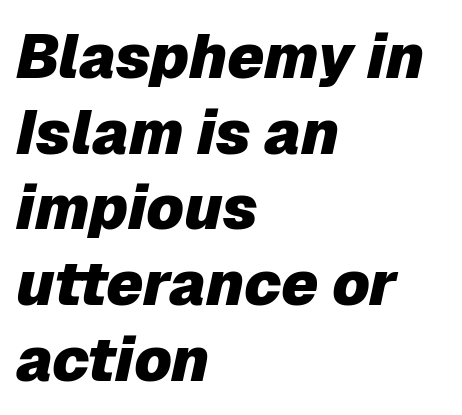
The image shows 61 px heavy type, italic (leaning right); set left-aligned, line spacing 1.24x, normal letter spacing, not underlined; low stroke contrast and a medium x-height.
